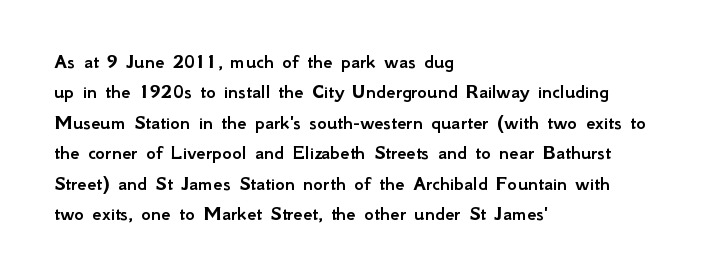
A bare baseline throughout the passage. This rendering uses left alignment, leaving the right contour irregular. Vertical strokes here are truly vertical. Glyph-to-glyph distance matches everyday printed text. If you measured baseline to baseline, you'd find a middling distance.
